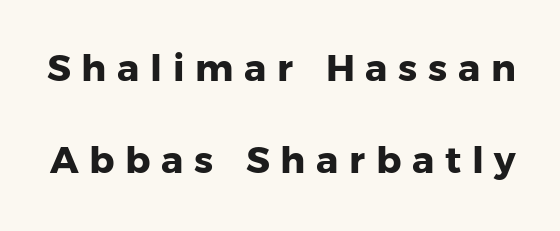
Q: Is the text bold? A: Yes.
Q: Is the text italic (slanted)? A: No, it is upright.
Q: Is the typeface a serif or a sans-serif typeface? A: Sans-serif.
Q: Is the text underlined? A: No.
Q: Is the spacing between letters normal or unusually wide? A: Unusually wide.
Q: Is the spacing between lines tight, normal or loose? A: Loose.
Q: Width (condensed, normal, or wide)? A: Normal.
Q: Stroke contrast? A: Low.
Q: x-height? A: Medium.
Q: Monospaced? A: No.
